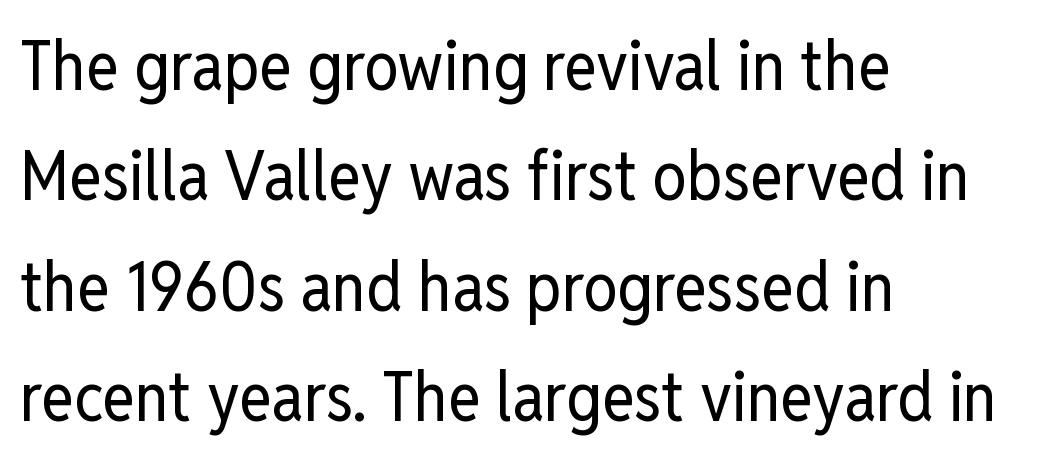
{"serif": "no", "italic": "no", "bold": "no", "weight": "regular", "width": "condensed", "stroke_contrast": "low", "x_height": "medium", "monospaced": "no", "underline": "no", "align": "left", "line_spacing": "normal", "line_spacing_ratio": 1.6, "letter_spacing": "normal", "letter_spacing_em": 0.0, "glyph_px": 69}
